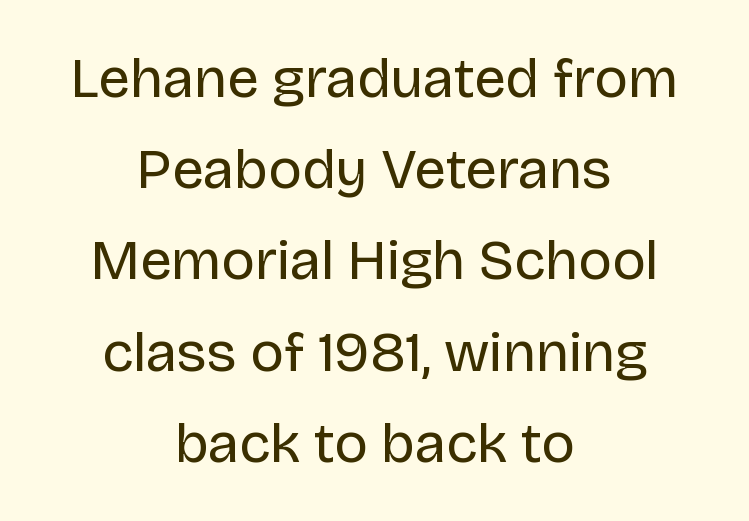
{"serif": "no", "italic": "no", "bold": "no", "weight": "regular", "width": "normal", "stroke_contrast": "low", "x_height": "large", "monospaced": "no", "underline": "no", "align": "center", "line_spacing": "normal", "line_spacing_ratio": 1.6, "letter_spacing": "normal", "letter_spacing_em": 0.0, "glyph_px": 57}
